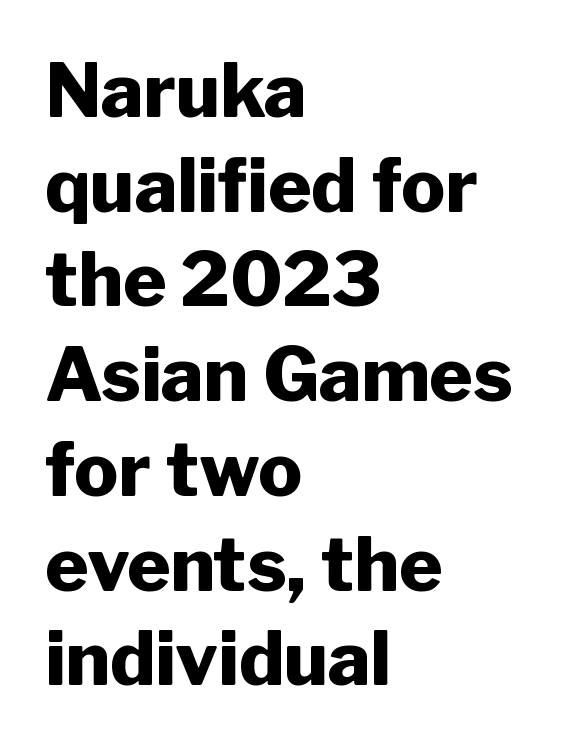
The line-height multiplier appears to be the usual default. Note the varied advance widths — an 'i' is clearly narrower than an 'm'. Descender tails drop into unmarked territory. Check where the strokes stop: nothing finishes them off — pure sans. The rendering anchors every line to the left-hand side.
